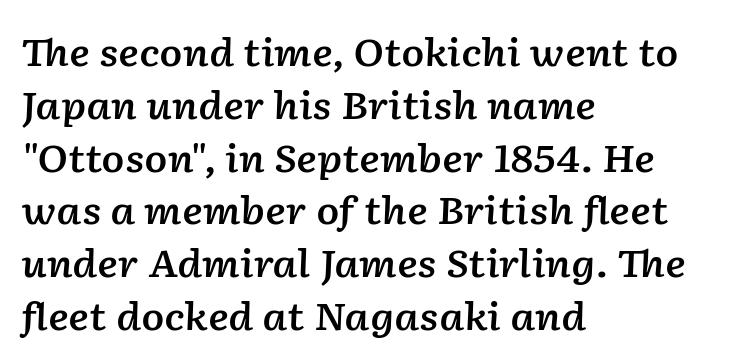
{"italic": "yes", "lean": "right", "slant_degrees": 2, "bold": "semi", "weight": "semibold", "width": "normal", "stroke_contrast": "low", "x_height": "medium", "monospaced": "no", "underline": "no", "align": "left", "line_spacing": "normal", "line_spacing_ratio": 1.39, "letter_spacing": "normal", "letter_spacing_em": 0.0, "glyph_px": 38}
